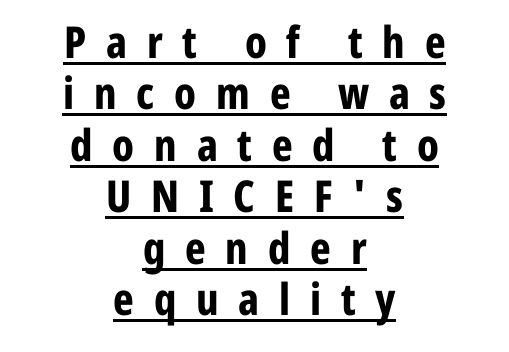
The image shows 44 px bold, condensed sans-serif type, upright; set centered, line spacing 1.17x, unusually wide letter spacing (+0.45 em), underlined; low stroke contrast and a medium x-height.
